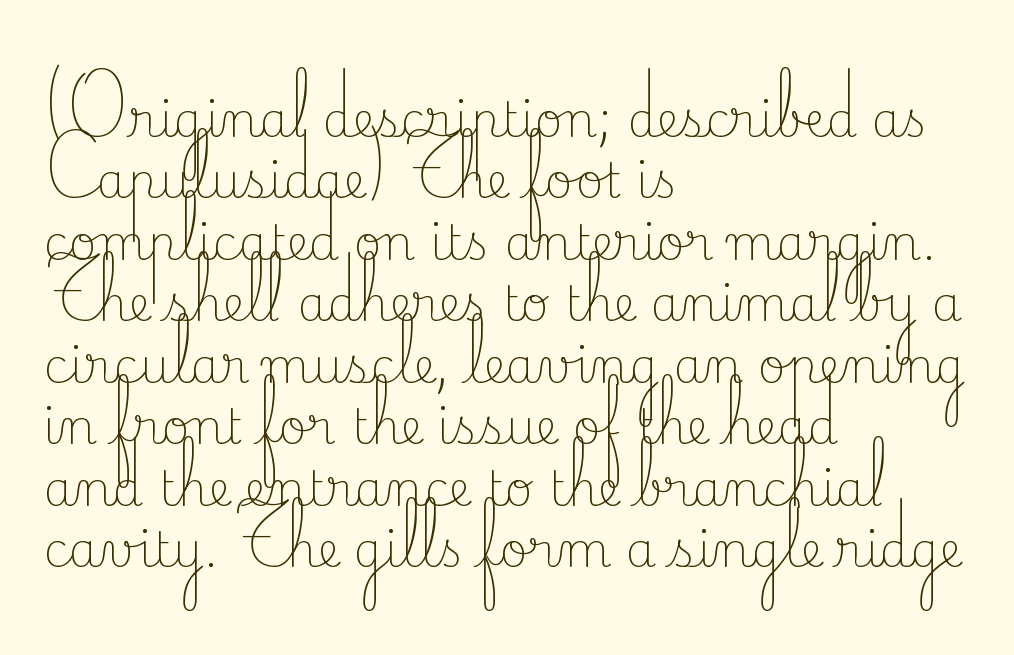
The baseline area is clear. The lines are quadded left. The horizontal fit of the characters is conventional and even. The block of text has a typical density, with ordinary space between rows. Ordinary non-slanted type is in use. A typesetter would call this proportional, since set widths differ per character.
